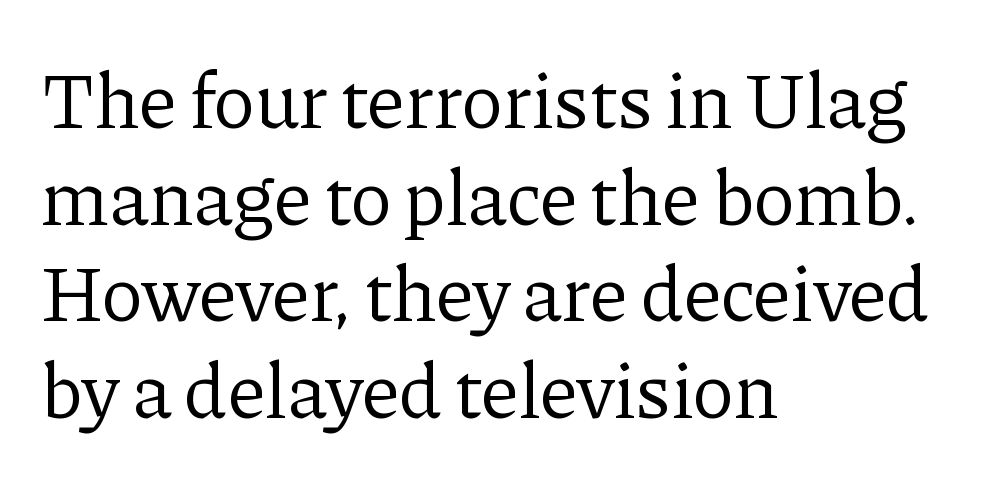
{"serif": "yes", "italic": "no", "bold": "no", "weight": "regular", "width": "normal", "stroke_contrast": "low", "x_height": "medium", "monospaced": "no", "underline": "no", "align": "left", "line_spacing_ratio": 1.24, "letter_spacing": "normal", "letter_spacing_em": 0.0, "glyph_px": 78}
